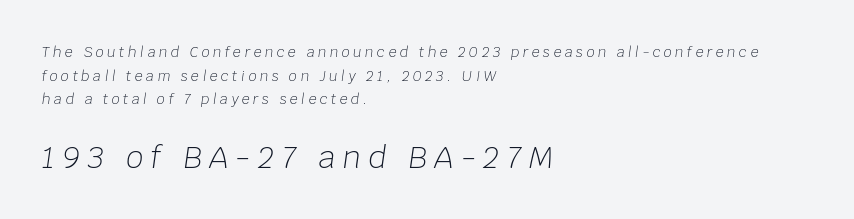
{"italic": "yes", "lean": "right", "slant_degrees": 8, "bold": "no", "weight": "light", "width": "normal", "stroke_contrast": "low", "x_height": "large", "monospaced": "no", "underline": "no", "align": "left", "line_spacing": "normal", "line_spacing_ratio": 1.68, "letter_spacing": "wide", "letter_spacing_em": 0.25, "larger_block": "second", "size_ratio": 2.14, "glyph_px": 30}
